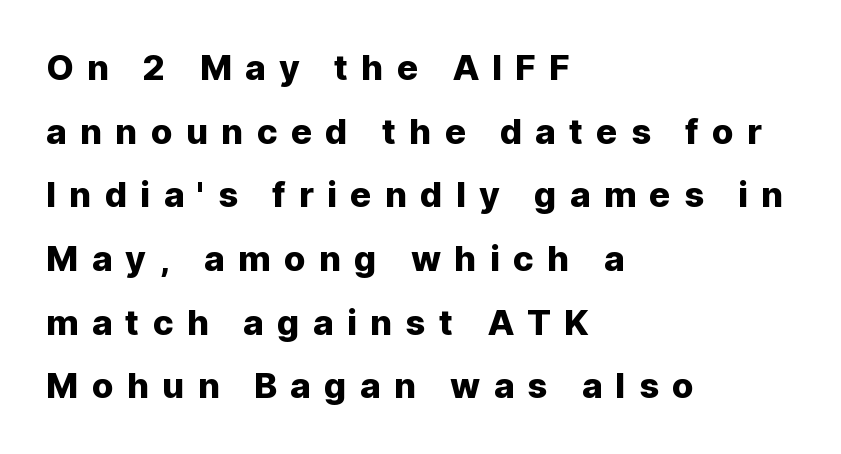
{"serif": "no", "italic": "no", "width": "normal", "stroke_contrast": "low", "x_height": "medium", "monospaced": "no", "underline": "no", "align": "left", "line_spacing_ratio": 1.82, "letter_spacing": "wide", "letter_spacing_em": 0.38, "glyph_px": 35}
